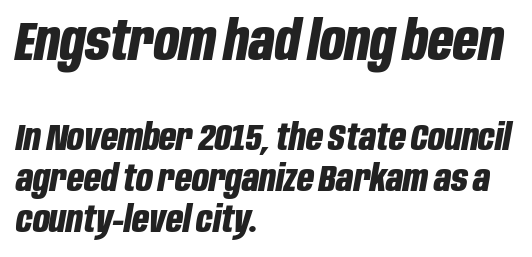
You'd pick this weight for a headline — it's a proper bold. The typography opts for an oblique posture over an upright one. Anything drawn beneath the words? Only blank space. These lines are rendered in a variable-pitch font. Each word holds together tightly as a unit, with standard inter-letter gaps. How would I describe the line gaps? Narrow and economical.
